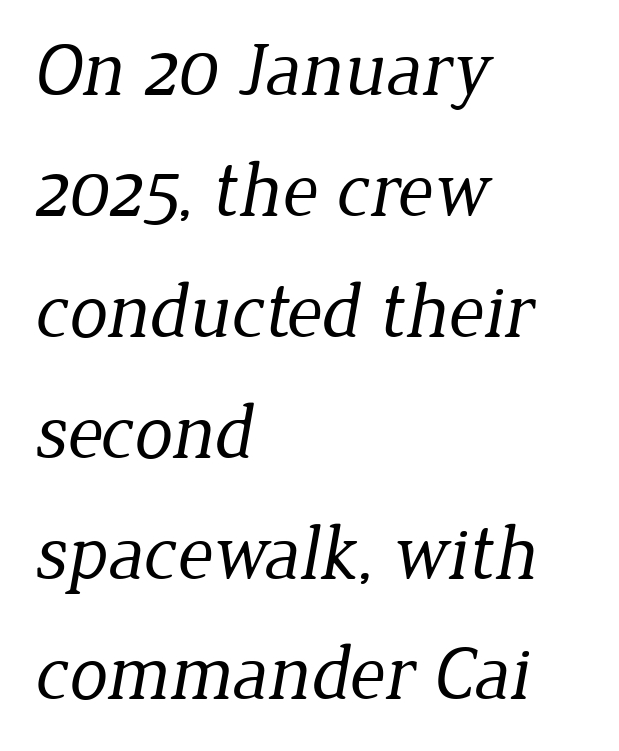
Q: Is the text bold? A: No.
Q: Is the typeface a serif or a sans-serif typeface? A: Serif.
Q: Is the text underlined? A: No.
Q: How is the paragraph aligned? A: Left-aligned.
Q: Is the spacing between letters normal or unusually wide? A: Normal.
Q: Is the spacing between lines tight, normal or loose? A: Normal.
Q: Width (condensed, normal, or wide)? A: Normal.
Q: Stroke contrast? A: Low.
Q: x-height? A: Medium.
Q: Monospaced? A: No.
